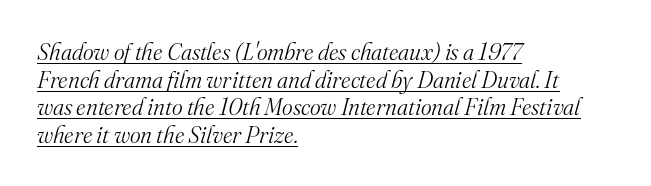
{"italic": "yes", "lean": "right", "slant_degrees": 16, "bold": "no", "underline": "yes", "align": "left", "line_spacing_ratio": 1.2, "letter_spacing": "normal", "letter_spacing_em": 0.0, "glyph_px": 23}
